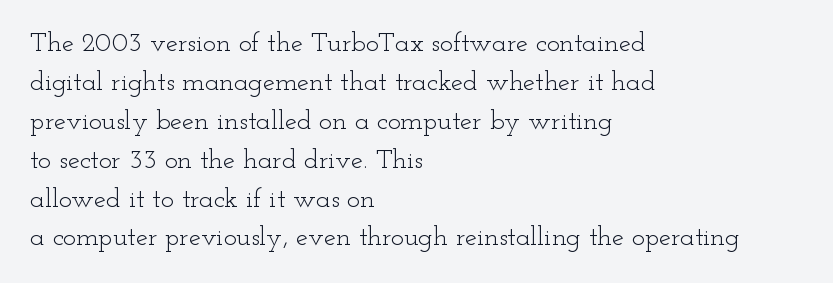
{"italic": "no", "bold": "no", "underline": "no", "align": "left", "line_spacing": "normal", "line_spacing_ratio": 1.44, "letter_spacing": "normal", "letter_spacing_em": 0.0, "glyph_px": 27}
